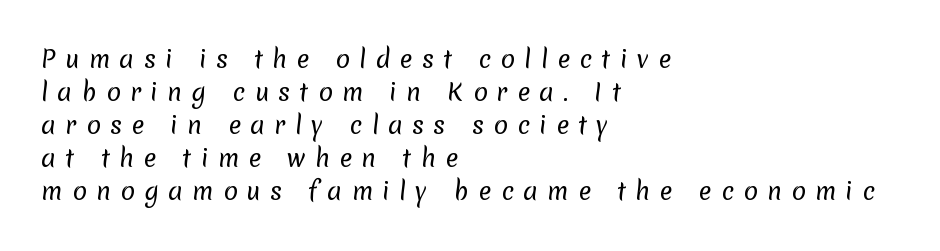
{"bold": "no", "underline": "no", "align": "left", "line_spacing": "normal", "line_spacing_ratio": 1.38, "letter_spacing": "wide", "letter_spacing_em": 0.38, "glyph_px": 24}
